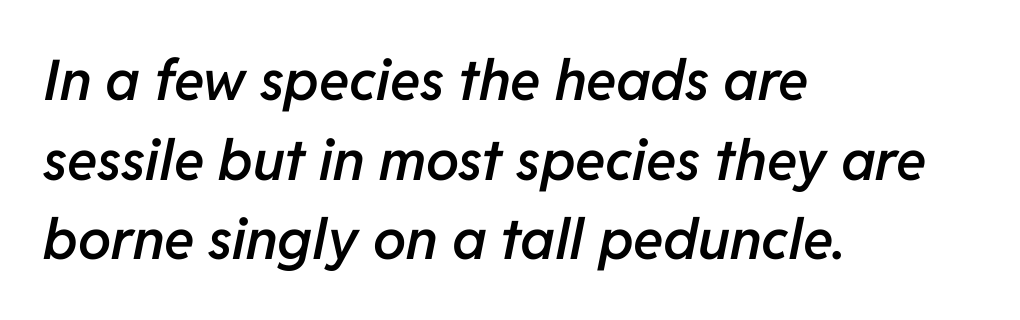
The image shows 56 px semibold type, italic (leaning right); set left-aligned, normal line spacing (1.42x), normal letter spacing, not underlined; low stroke contrast and a medium x-height.
